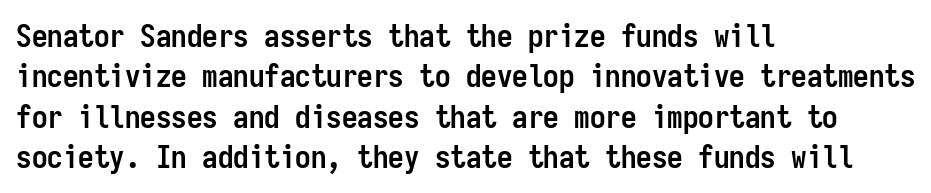
The image shows 31 px semibold, condensed sans-serif type, upright, monospaced; set left-aligned, normal line spacing (1.3x), normal letter spacing, not underlined; low stroke contrast and a medium x-height.
